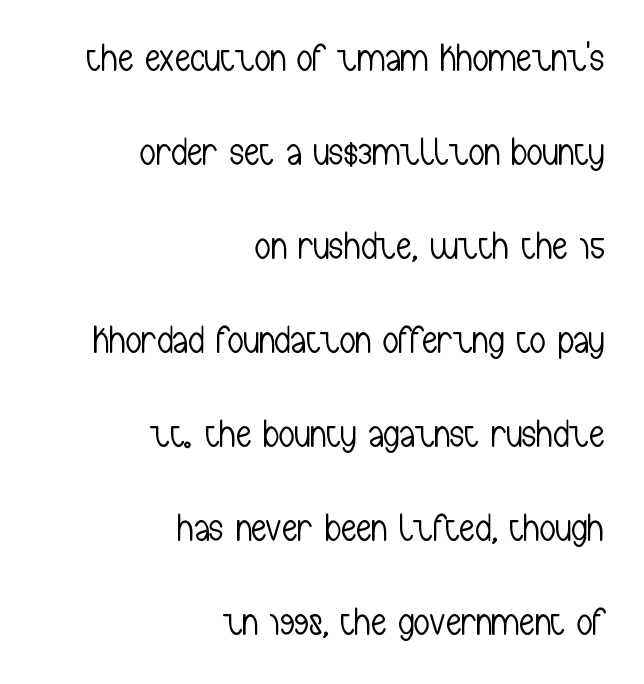
{"serif": "no", "italic": "no", "bold": "no", "weight": "light", "width": "condensed", "stroke_contrast": "low", "x_height": "medium", "monospaced": "no", "underline": "no", "align": "right", "line_spacing": "loose", "line_spacing_ratio": 2.41, "letter_spacing": "normal", "letter_spacing_em": 0.0, "glyph_px": 39}
